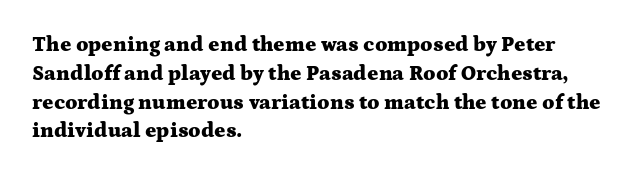
Q: Is the text bold? A: Yes.
Q: Is the text italic (slanted)? A: No, it is upright.
Q: Is the text underlined? A: No.
Q: How is the paragraph aligned? A: Left-aligned.
Q: Is the spacing between letters normal or unusually wide? A: Normal.
Q: Is the spacing between lines tight, normal or loose? A: Normal.
